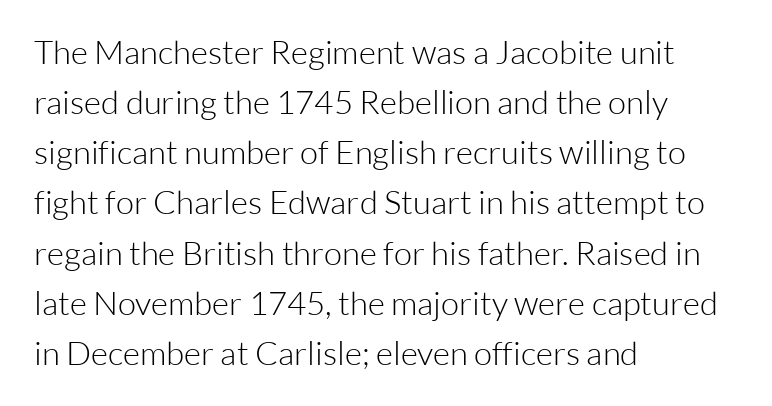
Q: Is the text bold? A: No.
Q: Is the text italic (slanted)? A: No, it is upright.
Q: Is the typeface a serif or a sans-serif typeface? A: Sans-serif.
Q: Is the text underlined? A: No.
Q: How is the paragraph aligned? A: Left-aligned.
Q: Is the spacing between letters normal or unusually wide? A: Normal.
Q: Is the spacing between lines tight, normal or loose? A: Normal.
Q: Width (condensed, normal, or wide)? A: Normal.
Q: Stroke contrast? A: Low.
Q: x-height? A: Medium.
Q: Monospaced? A: No.
